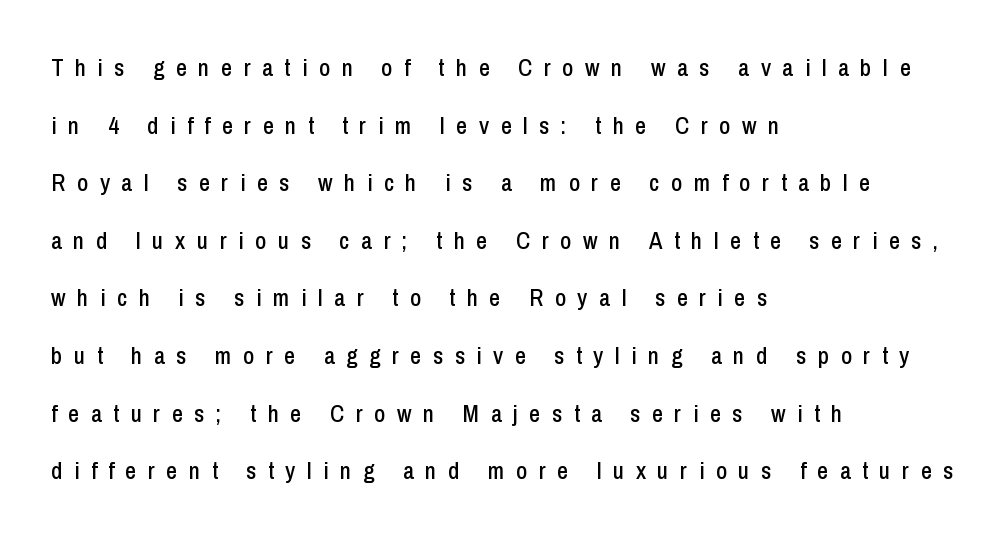
Ascenders rise straight up at ninety degrees. The space between consecutive lines is lavish. There is plenty of visible air inserted between adjacent glyphs. This rendering uses left alignment, leaving the right contour irregular. Quick note: underline off.
